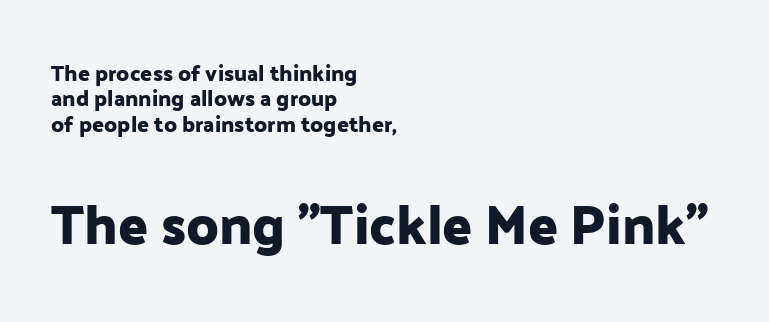
{"serif": "no", "italic": "no", "width": "normal", "stroke_contrast": "low", "x_height": "medium", "monospaced": "no", "underline": "no", "align": "left", "line_spacing": "tight", "line_spacing_ratio": 1.15, "letter_spacing": "normal", "letter_spacing_em": 0.0, "larger_block": "second", "size_ratio": 2.5, "glyph_px": 55}
